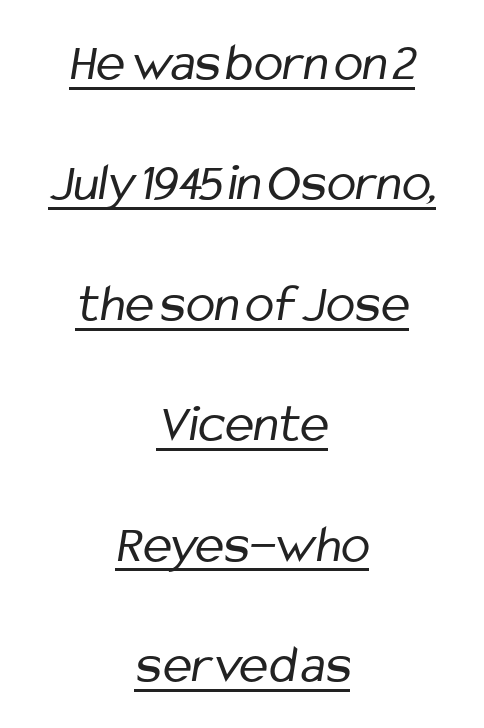
The image shows 54 px regular-weight, condensed sans-serif type; set centered, loose line spacing (2.23x), normal letter spacing, underlined; low stroke contrast and a medium x-height.
